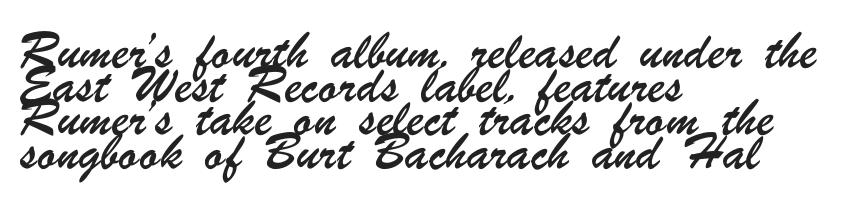
The image shows 23 px text type; set left-aligned, normal line spacing (1.46x), normal letter spacing, not underlined.
